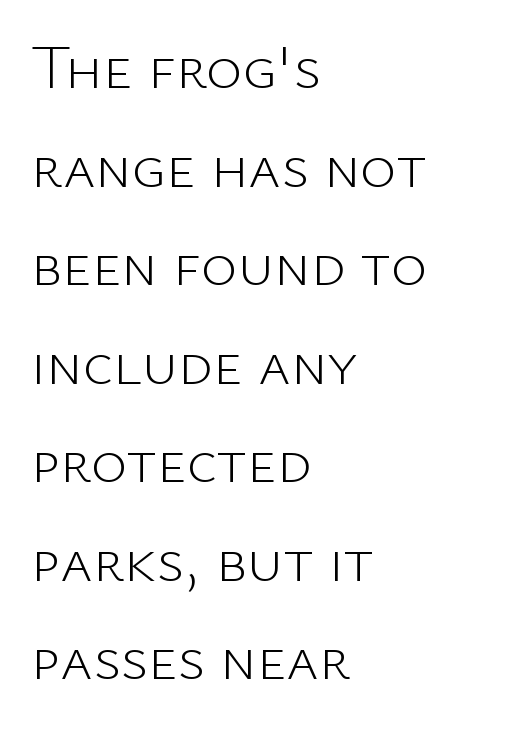
Q: Is the text bold? A: No.
Q: Is the text italic (slanted)? A: No, it is upright.
Q: Is the typeface a serif or a sans-serif typeface? A: Sans-serif.
Q: Is the text underlined? A: No.
Q: How is the paragraph aligned? A: Left-aligned.
Q: Is the spacing between letters normal or unusually wide? A: Normal.
Q: Is the spacing between lines tight, normal or loose? A: Normal.
Q: Width (condensed, normal, or wide)? A: Normal.
Q: Stroke contrast? A: Low.
Q: x-height? A: Medium.
Q: Monospaced? A: No.
